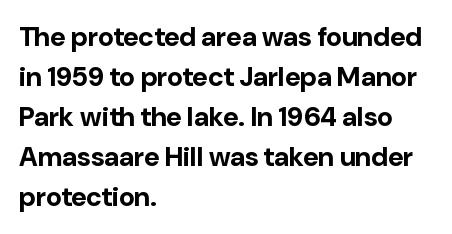
{"italic": "no", "bold": "yes", "underline": "no", "align": "left", "line_spacing": "normal", "line_spacing_ratio": 1.48, "letter_spacing": "normal", "letter_spacing_em": 0.0, "glyph_px": 27}
